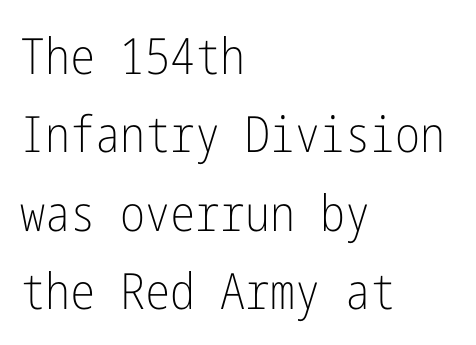
{"serif": "no", "italic": "no", "bold": "no", "weight": "light", "width": "condensed", "stroke_contrast": "low", "x_height": "medium", "underline": "no", "align": "left", "line_spacing": "normal", "line_spacing_ratio": 1.57, "letter_spacing": "normal", "letter_spacing_em": 0.0, "glyph_px": 50}
